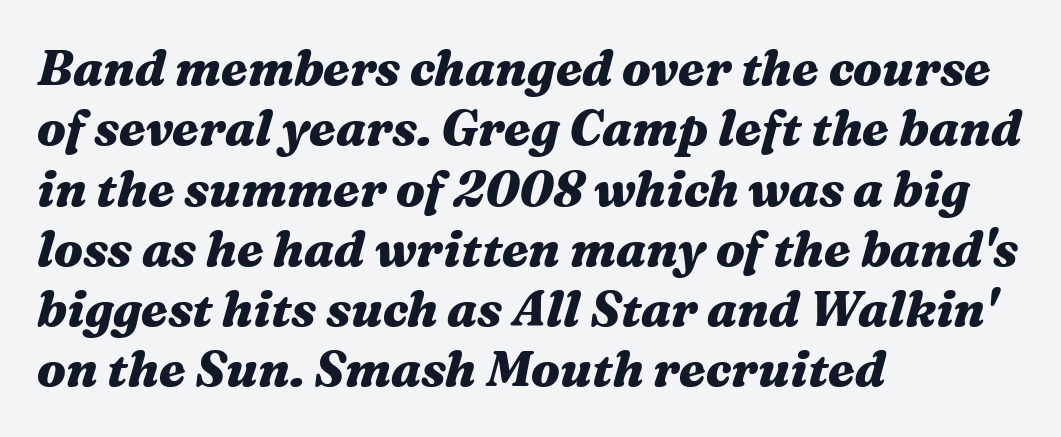
Q: Is the text bold? A: Yes.
Q: Is the text italic (slanted)? A: Yes, it leans right by about 16 degrees.
Q: Is the text underlined? A: No.
Q: How is the paragraph aligned? A: Left-aligned.
Q: Is the spacing between letters normal or unusually wide? A: Normal.
Q: Width (condensed, normal, or wide)? A: Wide.
Q: Stroke contrast? A: Medium.
Q: x-height? A: Medium.
Q: Monospaced? A: No.
